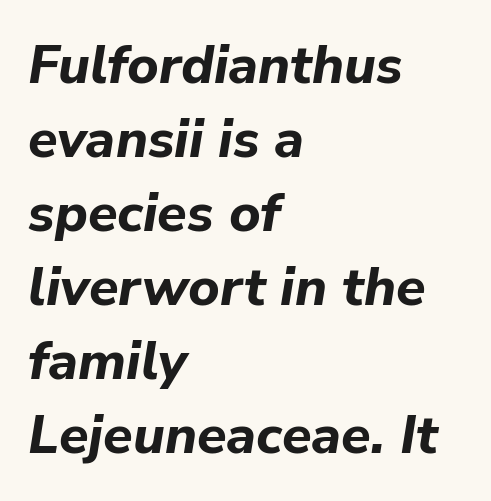
{"italic": "yes", "lean": "right", "slant_degrees": 9, "bold": "yes", "weight": "bold", "width": "normal", "stroke_contrast": "low", "x_height": "medium", "monospaced": "no", "underline": "no", "align": "left", "line_spacing": "normal", "line_spacing_ratio": 1.37, "letter_spacing": "normal", "letter_spacing_em": 0.0, "glyph_px": 54}
